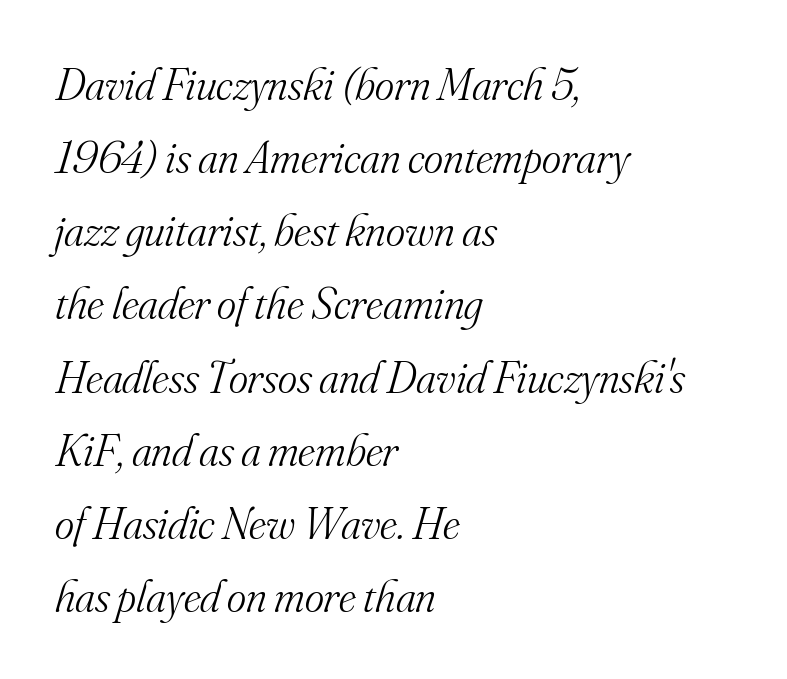
Q: Is the text bold? A: No.
Q: Is the text italic (slanted)? A: Yes, it leans right by about 16 degrees.
Q: Is the typeface a serif or a sans-serif typeface? A: Serif.
Q: Is the text underlined? A: No.
Q: How is the paragraph aligned? A: Left-aligned.
Q: Is the spacing between letters normal or unusually wide? A: Normal.
Q: Is the spacing between lines tight, normal or loose? A: Normal.
Q: Width (condensed, normal, or wide)? A: Normal.
Q: Stroke contrast? A: Medium.
Q: x-height? A: Small.
Q: Monospaced? A: No.
